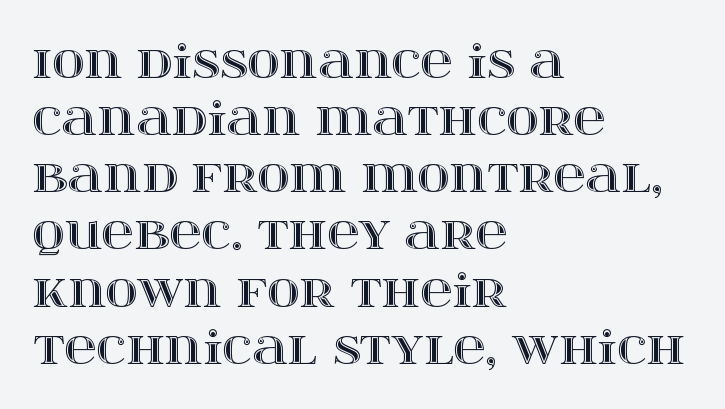
Q: Is the text italic (slanted)? A: No, it is upright.
Q: Is the text underlined? A: No.
Q: How is the paragraph aligned? A: Left-aligned.
Q: Is the spacing between letters normal or unusually wide? A: Normal.
Q: Is the spacing between lines tight, normal or loose? A: Normal.
Q: Width (condensed, normal, or wide)? A: Wide.
Q: x-height? A: Large.
Q: Monospaced? A: No.
